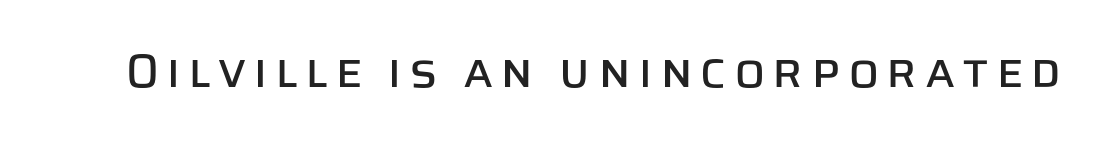
Characters remain perfectly vertical along every line. The letters advance in unequal steps, a hallmark of proportional type. Nothing sits at the stroke ends, so this counts as sans-serif. Glance below the letters and you will spot only blank space.
